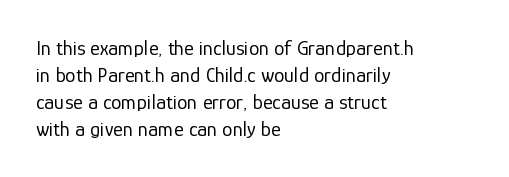
The image shows 21 px text type, upright; set left-aligned, normal line spacing (1.28x), normal letter spacing, not underlined.
